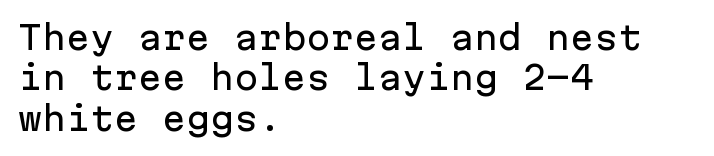
The image shows 32 px sans-serif type, upright, monospaced; set left-aligned, normal line spacing (1.26x), normal letter spacing, not underlined; low stroke contrast and a medium x-height.
